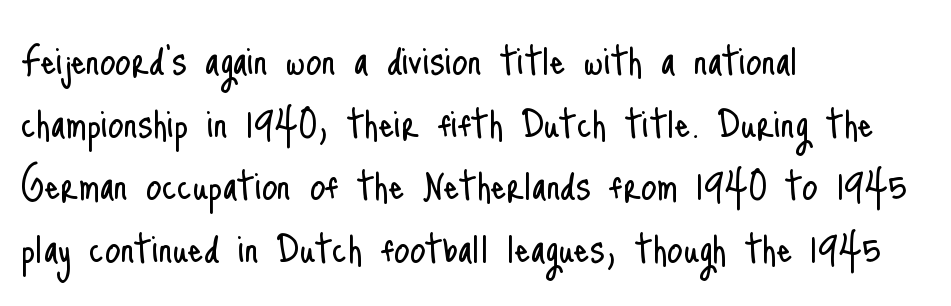
The image shows 49 px light, condensed sans-serif type, upright; set left-aligned, normal line spacing (1.28x), normal letter spacing, not underlined; low stroke contrast and a small x-height.
